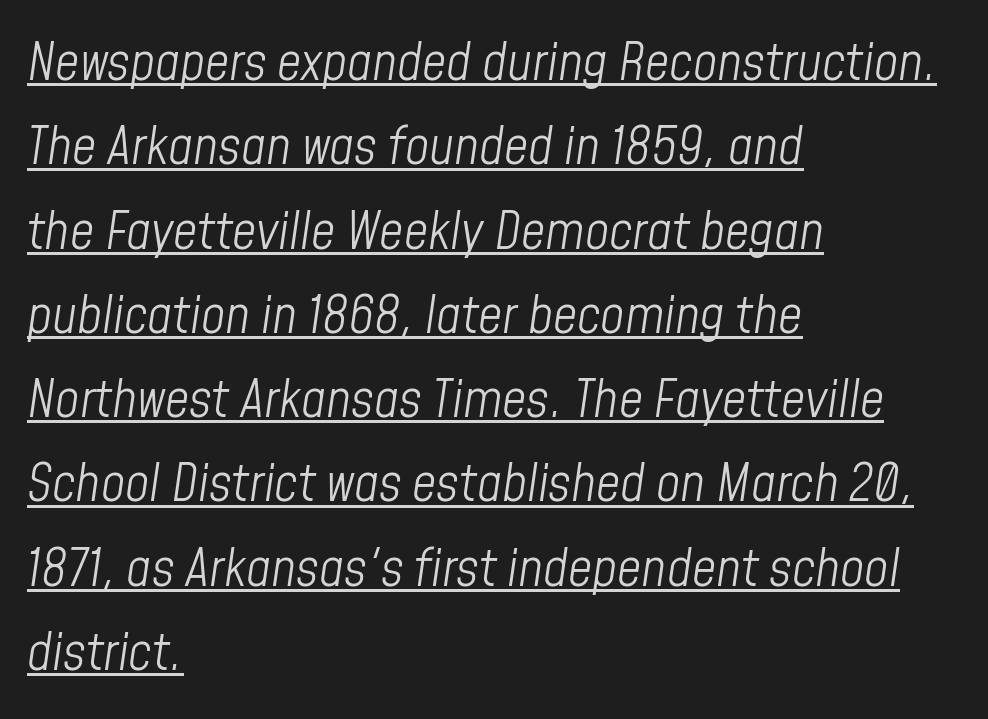
The lines sit at an ordinary, default distance from one another. Emphasis is given by a line drawn under the lettering. Is the letter spacing exaggerated? No — it looks like the ordinary default. Rendered with sloped, italic letterforms. If you drew a ruler down the left edge, every line would touch it.
